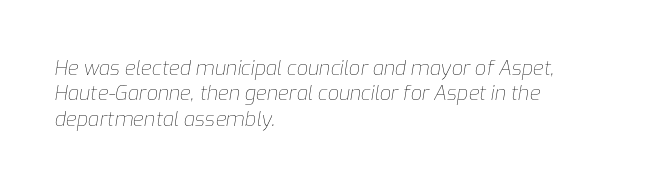
Q: Is the text bold? A: No.
Q: Is the text italic (slanted)? A: Yes, it leans right by about 9 degrees.
Q: Is the text underlined? A: No.
Q: How is the paragraph aligned? A: Left-aligned.
Q: Is the spacing between letters normal or unusually wide? A: Normal.
Q: Is the spacing between lines tight, normal or loose? A: Normal.
